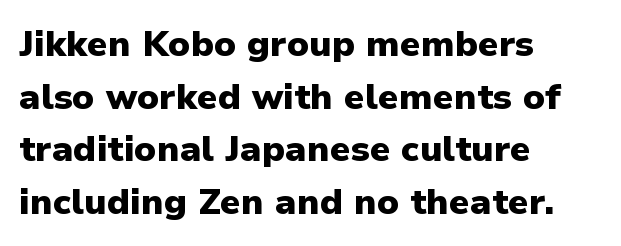
When letters stand straight like this, we call the style roman or upright. All the whitespace from short lines collects on the right. The rendering shows plain stroke endings on the letterforms — a sans-serif design. Spacing between characters is what you'd get straight out of the box. Baseline-to-baseline distance is the conventional proportion of letter height.
